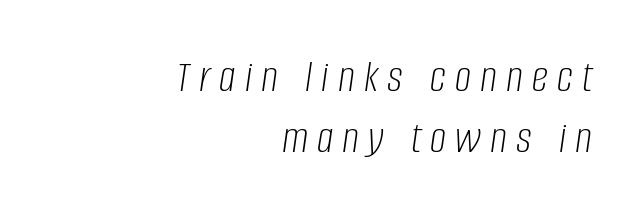
Clear beneath every line of the passage. Reading down the block, your eye finds every line finishing at a fixed right position. The letters look calm and open, with moderate or lighter stems. These lines have a slow, spaced-out rhythm from letter to letter. These lines are rendered in a variable-pitch font. Vertical spacing — default.
